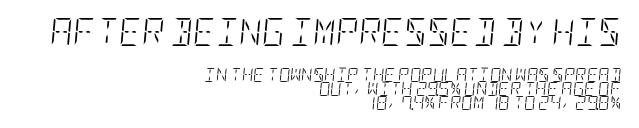
{"italic": "yes", "lean": "right", "slant_degrees": 5, "bold": "no", "weight": "light", "width": "condensed", "stroke_contrast": "low", "x_height": "large", "underline": "no", "align": "right", "line_spacing": "tight", "line_spacing_ratio": 0.99, "letter_spacing": "normal", "letter_spacing_em": 0.0, "larger_block": "first", "size_ratio": 2.0, "glyph_px": 28}
